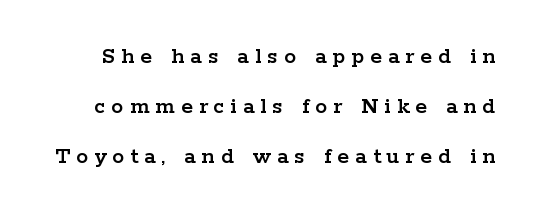
The letters stand straight up with perfectly vertical stems. You could only call the tracking loose — the letters float apart. A bare baseline throughout the passage. Vertical spacing — loose.
